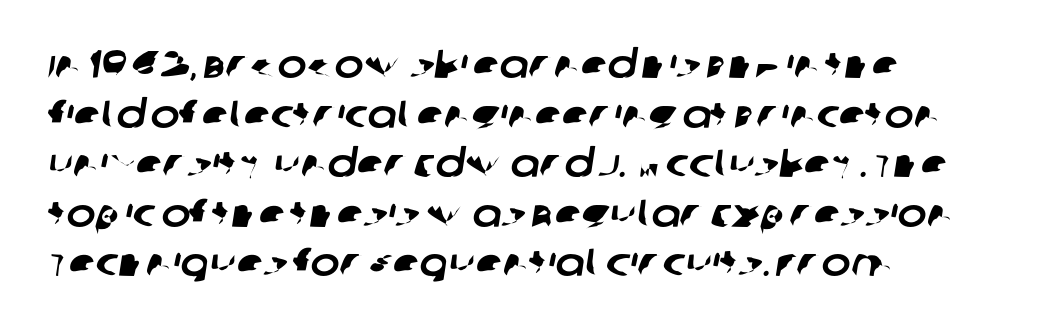
This sample keeps an unexceptional amount of space between lines. Any mark beneath the type? The region is blank. The font family rendered here belongs to the sans-serif group. Casual observation: everything's shoved over to the left.
